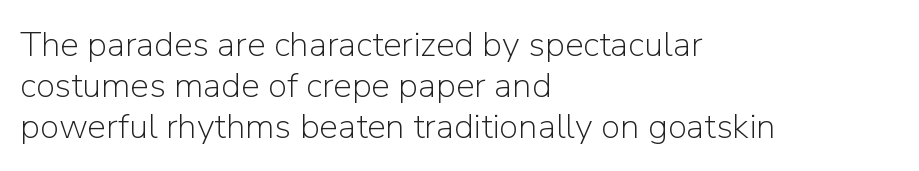
{"serif": "no", "italic": "no", "bold": "no", "weight": "light", "width": "normal", "stroke_contrast": "low", "x_height": "medium", "monospaced": "no", "underline": "no", "align": "left", "line_spacing_ratio": 1.17, "letter_spacing": "normal", "letter_spacing_em": 0.0, "glyph_px": 35}
